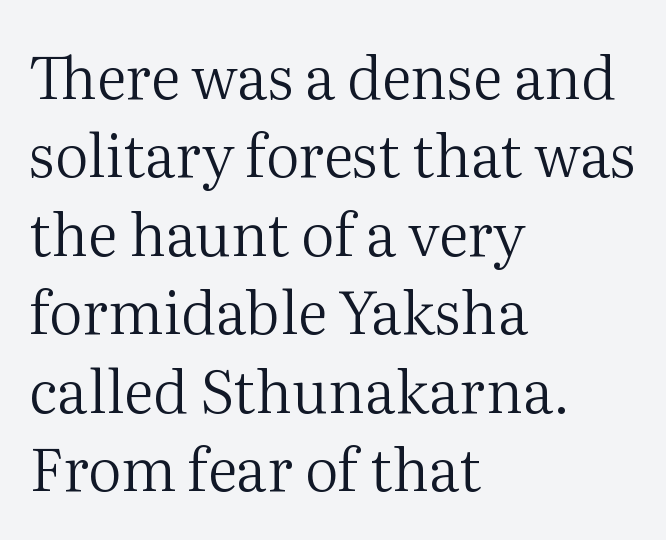
{"serif": "yes", "italic": "no", "bold": "no", "weight": "regular", "width": "normal", "stroke_contrast": "medium", "x_height": "medium", "monospaced": "no", "underline": "no", "align": "left", "line_spacing": "normal", "line_spacing_ratio": 1.33, "letter_spacing": "normal", "letter_spacing_em": 0.0, "glyph_px": 59}
